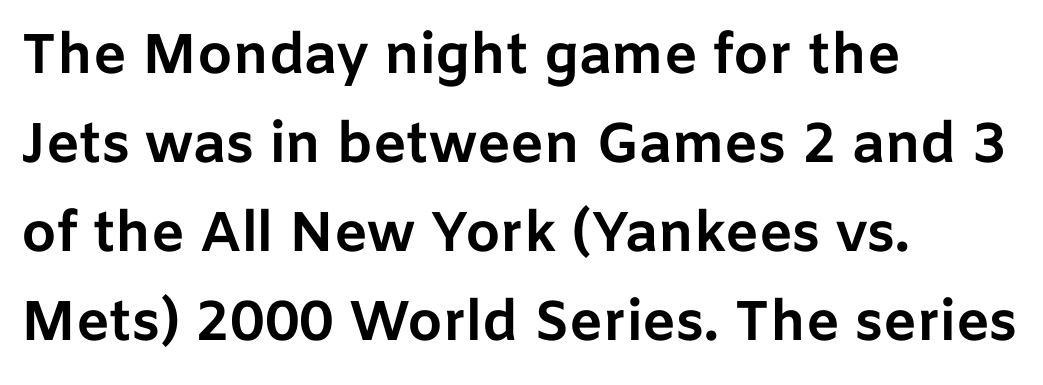
The characters display no serif detailing; their extremities are plain. Is this a fixed-width face? No — the glyphs have proportional, varying widths. Descenders hang freely into open space. Tall strokes in this sample are plumb rather than angled.
